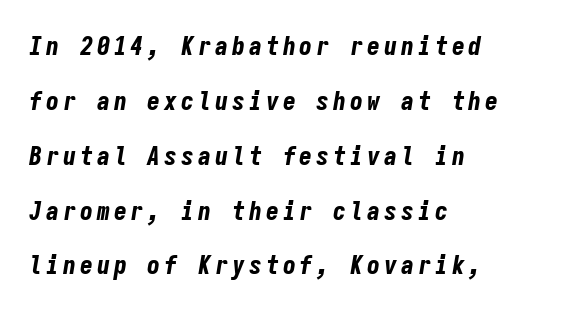
The image shows 26 px bold type, italic (leaning right); set left-aligned, loose line spacing (2.11x), not underlined.
